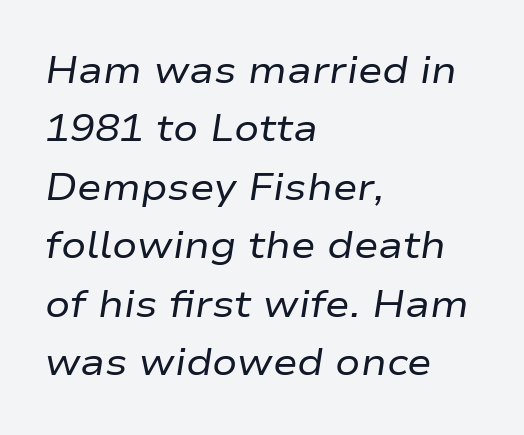
Students, note that the glyphs here touch the page at normal intervals. These lines are set flush left with a ragged right edge. The foot of each line stays bare and open. Quick note: interline space is typical.
